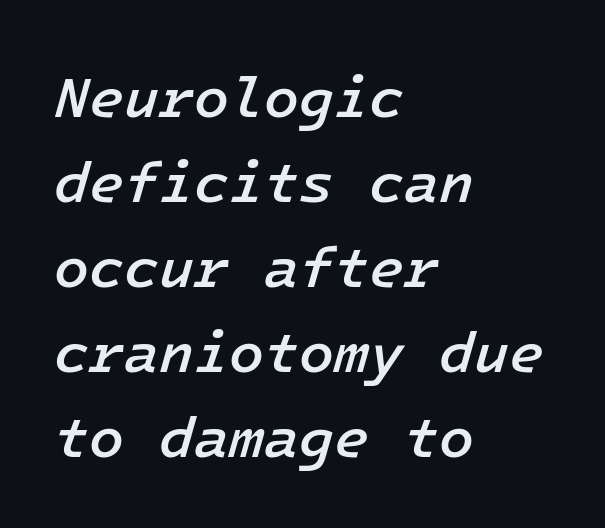
Q: Is the text bold? A: Semi-bold.
Q: Is the text italic (slanted)? A: Yes, it leans right by about 16 degrees.
Q: Is the text underlined? A: No.
Q: How is the paragraph aligned? A: Left-aligned.
Q: Is the spacing between letters normal or unusually wide? A: Normal.
Q: Is the spacing between lines tight, normal or loose? A: Normal.
Q: Width (condensed, normal, or wide)? A: Normal.
Q: Stroke contrast? A: Low.
Q: x-height? A: Medium.
